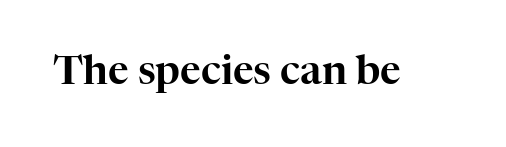
The image shows 40 px serif type, upright; set normal letter spacing, not underlined; high stroke contrast and a medium x-height.
